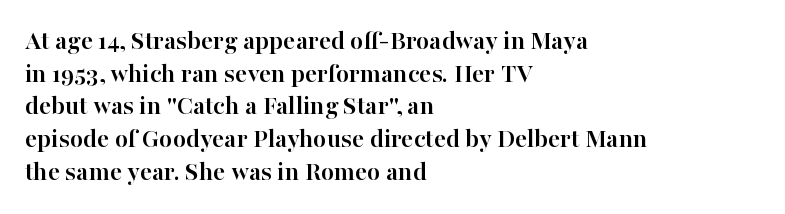
The glyphs are unaccompanied by any horizontal stroke below them. The passage shown is emphatically bold. The lettering holds an erect, upright posture throughout. Here the glyphs are tracked normally, forming tight word shapes.
